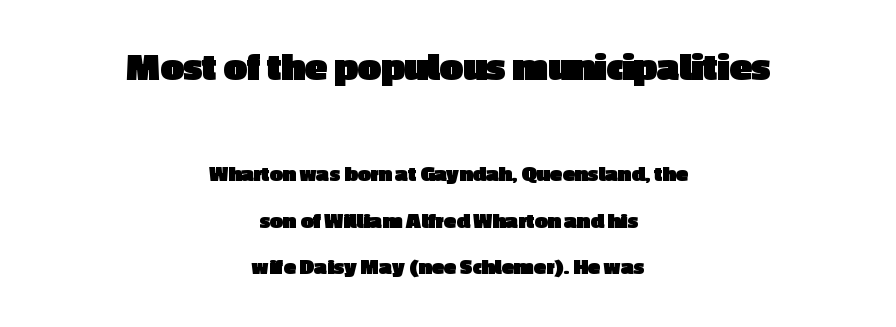
{"serif": "no", "italic": "no", "bold": "yes", "weight": "heavy", "width": "normal", "x_height": "medium", "monospaced": "no", "underline": "no", "align": "center", "line_spacing": "loose", "line_spacing_ratio": 2.03, "letter_spacing": "normal", "letter_spacing_em": 0.0, "larger_block": "first", "size_ratio": 1.78, "glyph_px": 41}
